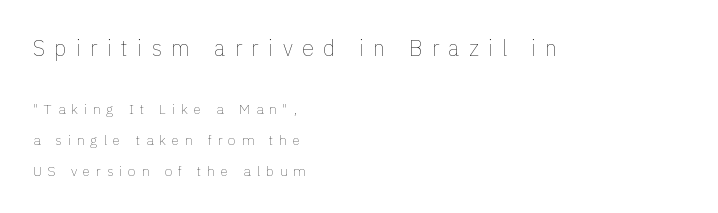
{"italic": "no", "bold": "no", "underline": "no", "align": "left", "line_spacing": "loose", "line_spacing_ratio": 2.2, "letter_spacing": "wide", "letter_spacing_em": 0.42, "larger_block": "first", "size_ratio": 1.57, "glyph_px": 22}
